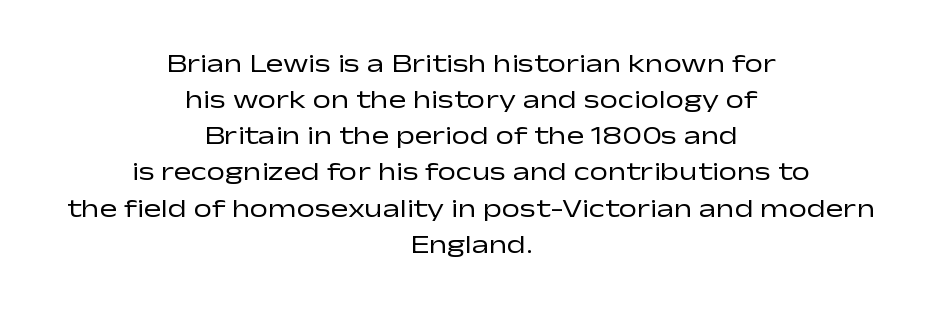
Q: Is the text bold? A: No.
Q: Is the text italic (slanted)? A: No, it is upright.
Q: Is the text underlined? A: No.
Q: How is the paragraph aligned? A: Centered.
Q: Is the spacing between letters normal or unusually wide? A: Normal.
Q: Is the spacing between lines tight, normal or loose? A: Normal.
